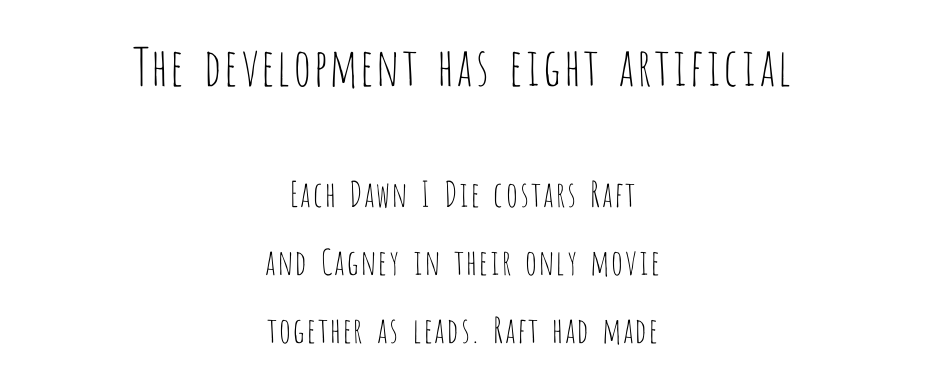
{"serif": "no", "italic": "no", "bold": "no", "weight": "thin", "width": "condensed", "stroke_contrast": "low", "x_height": "large", "monospaced": "no", "underline": "no", "align": "center", "line_spacing": "loose", "line_spacing_ratio": 1.94, "letter_spacing": "normal", "letter_spacing_em": 0.0, "larger_block": "first", "size_ratio": 1.49, "glyph_px": 52}
